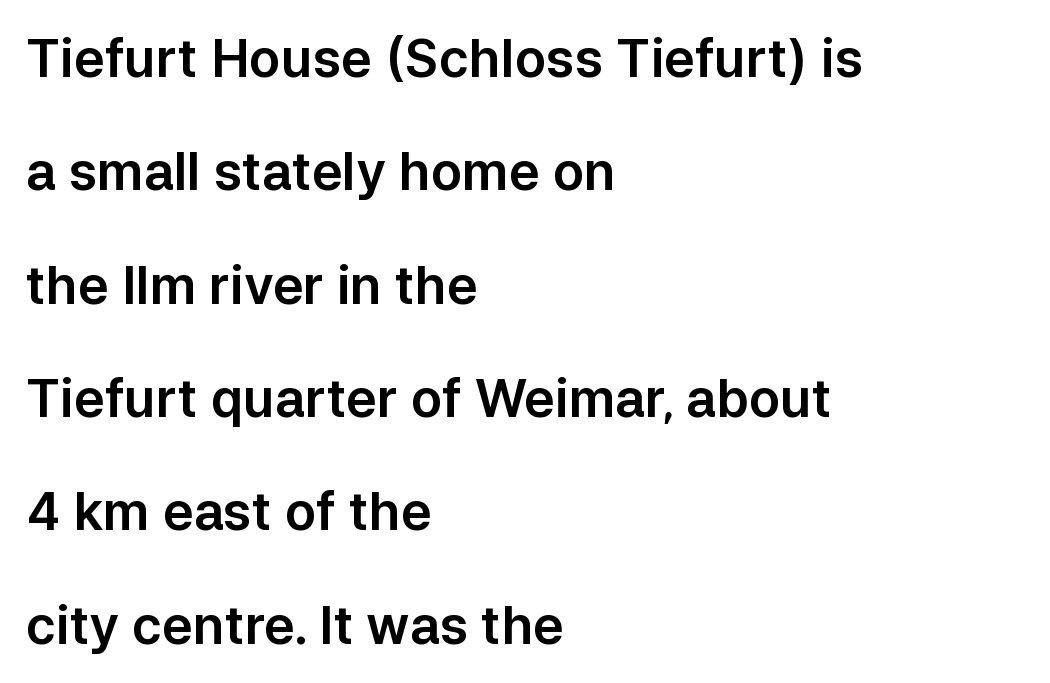
Q: Is the text italic (slanted)? A: No, it is upright.
Q: Is the typeface a serif or a sans-serif typeface? A: Sans-serif.
Q: Is the text underlined? A: No.
Q: How is the paragraph aligned? A: Left-aligned.
Q: Is the spacing between letters normal or unusually wide? A: Normal.
Q: Is the spacing between lines tight, normal or loose? A: Loose.
Q: Width (condensed, normal, or wide)? A: Normal.
Q: Stroke contrast? A: Low.
Q: x-height? A: Medium.
Q: Monospaced? A: No.
